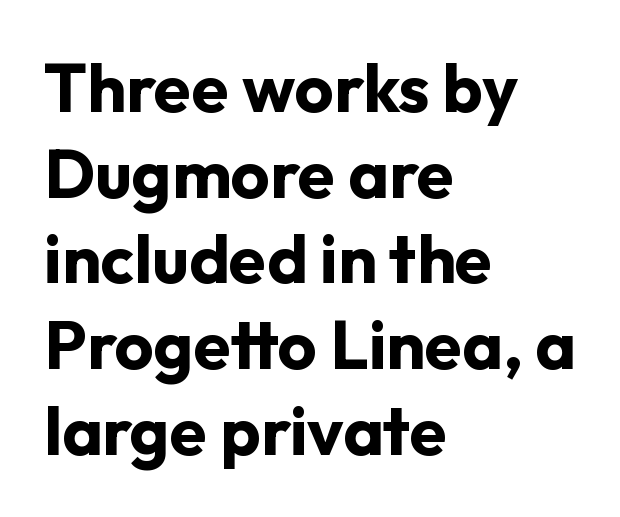
The image shows 68 px bold sans-serif type, upright; set left-aligned, normal line spacing (1.26x), normal letter spacing, not underlined; low stroke contrast and a medium x-height.
